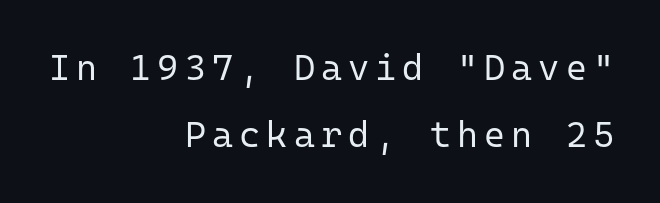
{"serif": "no", "italic": "no", "bold": "no", "weight": "regular", "width": "normal", "stroke_contrast": "low", "x_height": "medium", "monospaced": "yes", "underline": "no", "align": "right", "line_spacing_ratio": 1.87, "glyph_px": 36}
